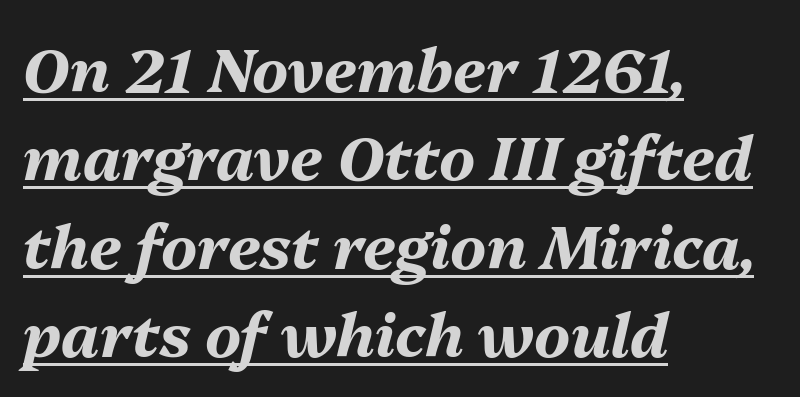
The image shows 61 px bold type, italic (leaning right); set left-aligned, normal line spacing (1.45x), normal letter spacing, underlined; medium stroke contrast and a medium x-height.
